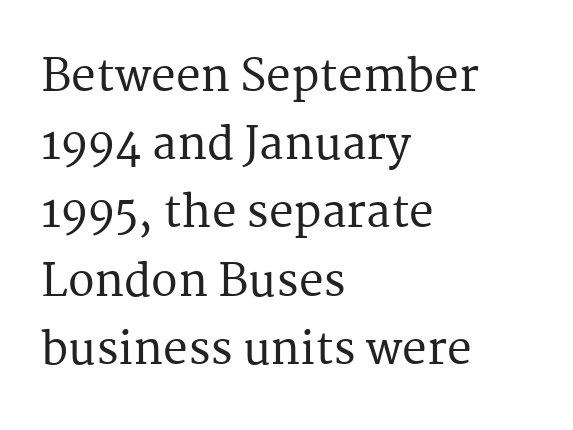
The designer went with a serif here, giving each stem small feet. Posture: straight, roman, zero tilt. Notice how the passage keeps a crisp vertical edge on the left only. A bare baseline throughout the passage. One glance says typical: line gaps are just what's usual. Here the glyphs are tracked normally, forming tight word shapes.
